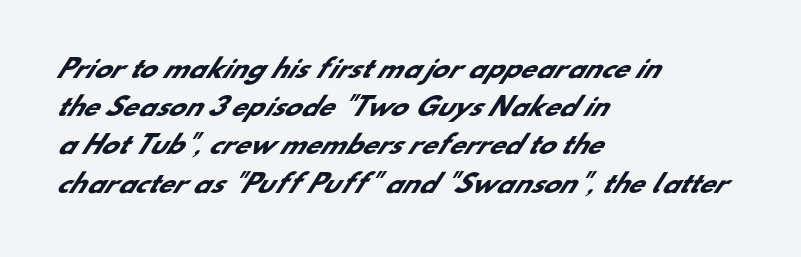
The typesetting leans heavy: a genuine bold. The ragged edge is on the right, which tells us the setting is flush left. Nobody touched the tracking dial on this one. Descenders hang freely into open space. How would I describe the line gaps? Plain and ordinary.
